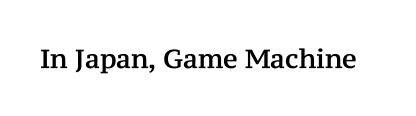
Q: Is the text italic (slanted)? A: No, it is upright.
Q: Is the text underlined? A: No.
Q: Is the spacing between letters normal or unusually wide? A: Normal.
